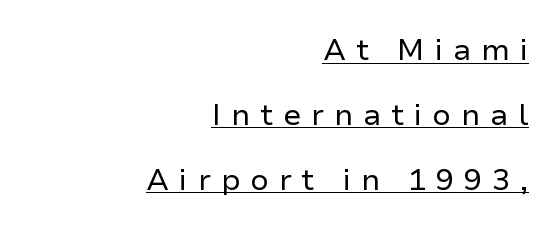
The image shows 30 px regular-weight sans-serif type, upright; set right-aligned, loose line spacing (2.16x), unusually wide letter spacing (+0.33 em), underlined; low stroke contrast and a medium x-height.
